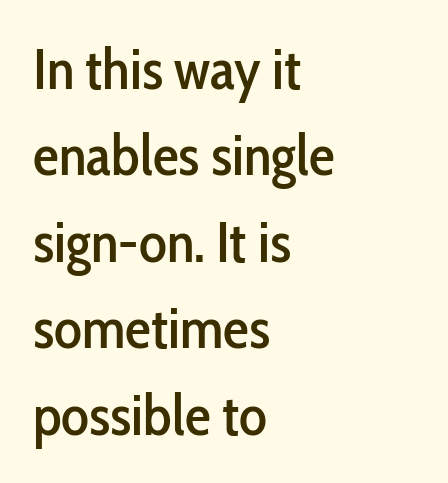
Q: Is the text italic (slanted)? A: No, it is upright.
Q: Is the typeface a serif or a sans-serif typeface? A: Sans-serif.
Q: Is the text underlined? A: No.
Q: How is the paragraph aligned? A: Left-aligned.
Q: Is the spacing between letters normal or unusually wide? A: Normal.
Q: Is the spacing between lines tight, normal or loose? A: Normal.
Q: Width (condensed, normal, or wide)? A: Condensed.
Q: Stroke contrast? A: Low.
Q: x-height? A: Medium.
Q: Monospaced? A: No.
